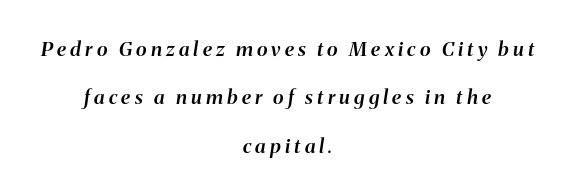
The typesetter chose a symmetrical, centered arrangement here. Quick note: italic. The horizontal fit of the characters is loose and conspicuously gappy. Each row of text sits above clean, open space.
